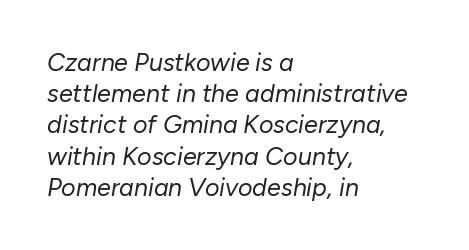
Q: Is the text bold? A: No.
Q: Is the text italic (slanted)? A: Yes, it leans right by about 10 degrees.
Q: Is the text underlined? A: No.
Q: How is the paragraph aligned? A: Left-aligned.
Q: Is the spacing between letters normal or unusually wide? A: Normal.
Q: Is the spacing between lines tight, normal or loose? A: Normal.
